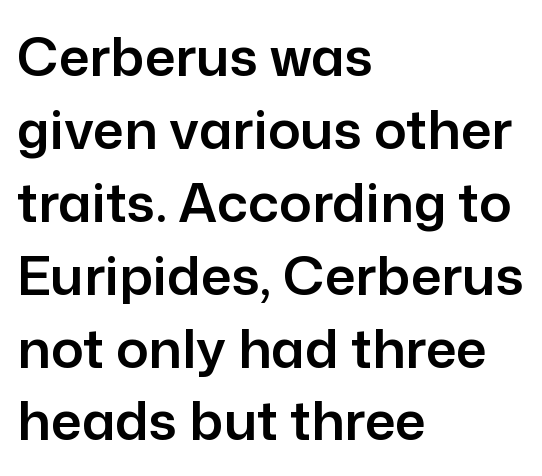
Q: Is the text italic (slanted)? A: No, it is upright.
Q: Is the typeface a serif or a sans-serif typeface? A: Sans-serif.
Q: Is the text underlined? A: No.
Q: How is the paragraph aligned? A: Left-aligned.
Q: Is the spacing between letters normal or unusually wide? A: Normal.
Q: Is the spacing between lines tight, normal or loose? A: Normal.
Q: Width (condensed, normal, or wide)? A: Normal.
Q: Stroke contrast? A: Low.
Q: x-height? A: Medium.
Q: Monospaced? A: No.
